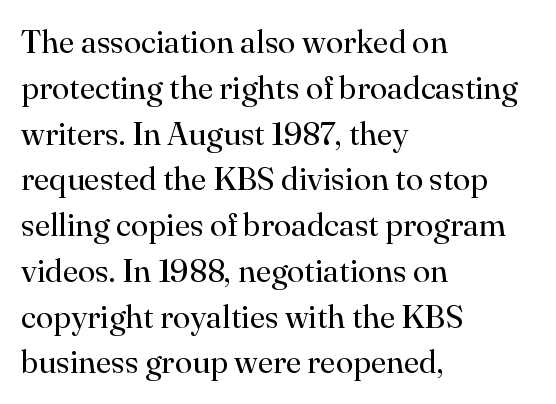
Q: Is the text bold? A: No.
Q: Is the text italic (slanted)? A: No, it is upright.
Q: Is the typeface a serif or a sans-serif typeface? A: Serif.
Q: Is the text underlined? A: No.
Q: How is the paragraph aligned? A: Left-aligned.
Q: Is the spacing between letters normal or unusually wide? A: Normal.
Q: Is the spacing between lines tight, normal or loose? A: Normal.
Q: Width (condensed, normal, or wide)? A: Normal.
Q: Stroke contrast? A: High.
Q: x-height? A: Small.
Q: Monospaced? A: No.
